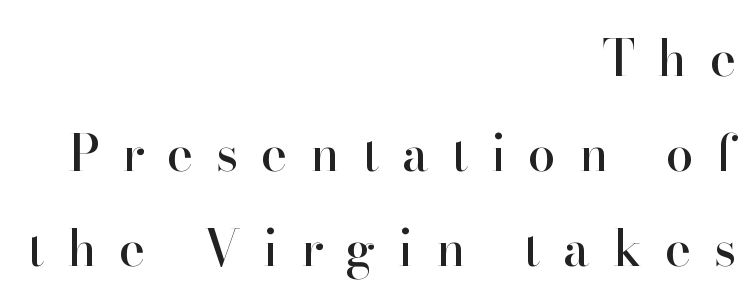
The image shows 50 px serif type, upright; set right-aligned, loose line spacing (1.9x), unusually wide letter spacing (+0.45 em), not underlined; high stroke contrast and a small x-height.
